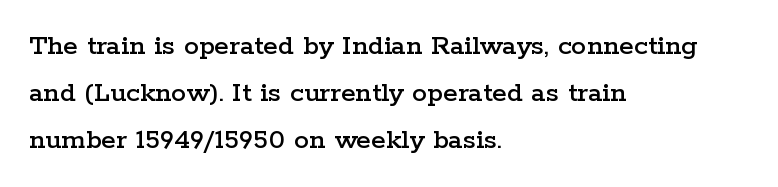
Q: Is the text italic (slanted)? A: No, it is upright.
Q: Is the typeface a serif or a sans-serif typeface? A: Serif.
Q: Is the text underlined? A: No.
Q: How is the paragraph aligned? A: Left-aligned.
Q: Is the spacing between letters normal or unusually wide? A: Normal.
Q: Is the spacing between lines tight, normal or loose? A: Normal.
Q: Width (condensed, normal, or wide)? A: Wide.
Q: Stroke contrast? A: Low.
Q: x-height? A: Medium.
Q: Monospaced? A: No.
